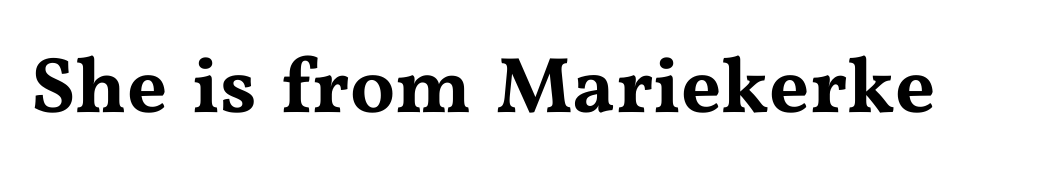
The letterforms sit shoulder to shoulder at normal distance. Type without underlining. Designer's note — italics off, roman on. Proportional: the letters do not fall into vertical columns.
